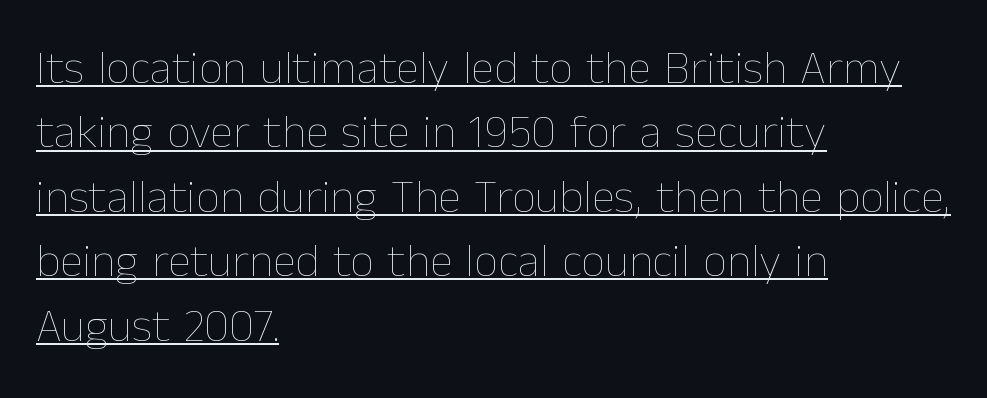
{"italic": "no", "bold": "no", "weight": "thin", "width": "normal", "stroke_contrast": "low", "x_height": "medium", "monospaced": "no", "underline": "yes", "align": "left", "line_spacing": "normal", "line_spacing_ratio": 1.37, "letter_spacing": "normal", "letter_spacing_em": 0.0, "glyph_px": 47}
